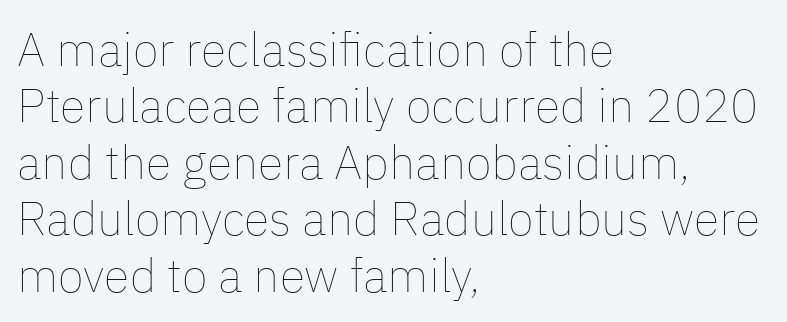
{"italic": "no", "bold": "no", "weight": "thin", "width": "normal", "stroke_contrast": "low", "x_height": "medium", "monospaced": "no", "underline": "no", "align": "left", "line_spacing_ratio": 1.2, "letter_spacing": "normal", "letter_spacing_em": 0.0, "glyph_px": 47}
